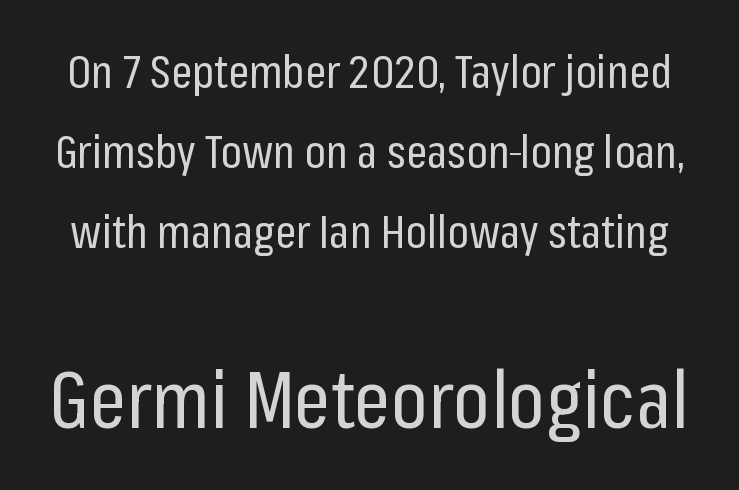
{"serif": "no", "italic": "no", "bold": "no", "weight": "regular", "width": "condensed", "stroke_contrast": "low", "x_height": "medium", "monospaced": "no", "underline": "no", "line_spacing_ratio": 1.74, "letter_spacing": "normal", "letter_spacing_em": 0.0, "larger_block": "second", "size_ratio": 1.74, "glyph_px": 80}
